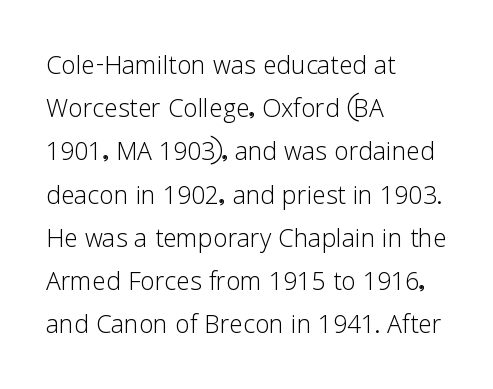
The image shows 33 px light sans-serif type, upright; set left-aligned, normal line spacing (1.31x), normal letter spacing, not underlined; low stroke contrast and a medium x-height.
